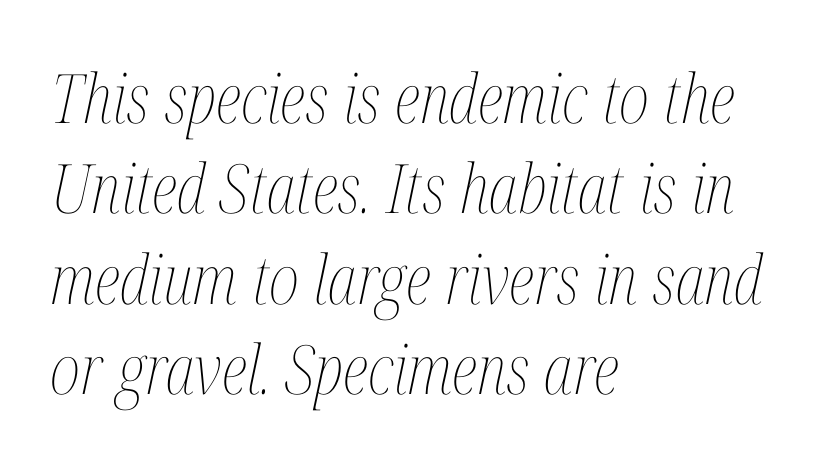
The image shows 68 px thin, condensed type, italic (leaning right); set left-aligned, normal line spacing (1.33x), normal letter spacing, not underlined; medium stroke contrast and a medium x-height.
